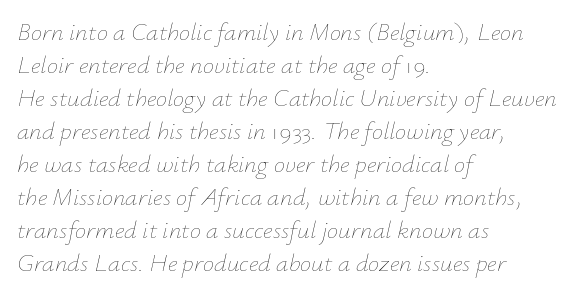
{"italic": "yes", "lean": "right", "slant_degrees": 12, "bold": "no", "underline": "no", "align": "left", "line_spacing": "normal", "line_spacing_ratio": 1.32, "letter_spacing": "normal", "letter_spacing_em": 0.0, "glyph_px": 25}
